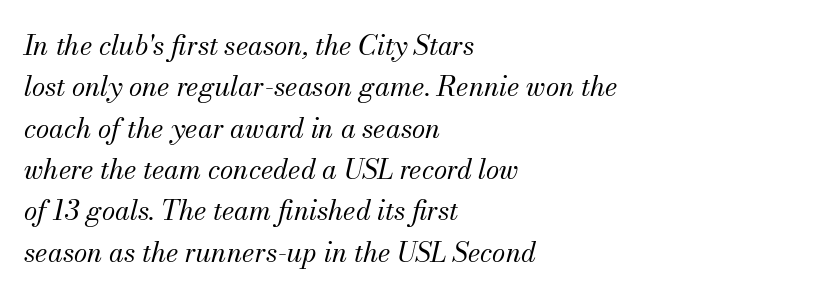
Q: Is the text bold? A: No.
Q: Is the text italic (slanted)? A: Yes, it leans right by about 13 degrees.
Q: Is the text underlined? A: No.
Q: How is the paragraph aligned? A: Left-aligned.
Q: Is the spacing between letters normal or unusually wide? A: Normal.
Q: Is the spacing between lines tight, normal or loose? A: Normal.
